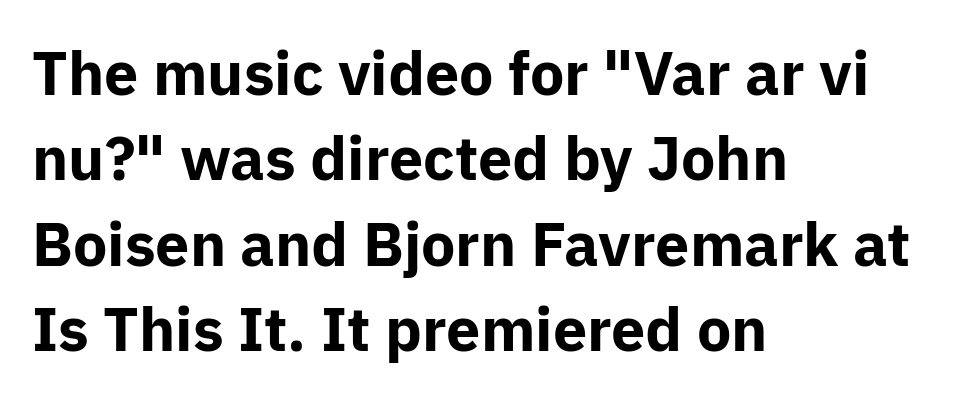
{"serif": "no", "italic": "no", "bold": "yes", "weight": "bold", "width": "normal", "stroke_contrast": "low", "x_height": "medium", "monospaced": "no", "underline": "no", "align": "left", "line_spacing": "normal", "line_spacing_ratio": 1.4, "letter_spacing": "normal", "letter_spacing_em": 0.0, "glyph_px": 61}
